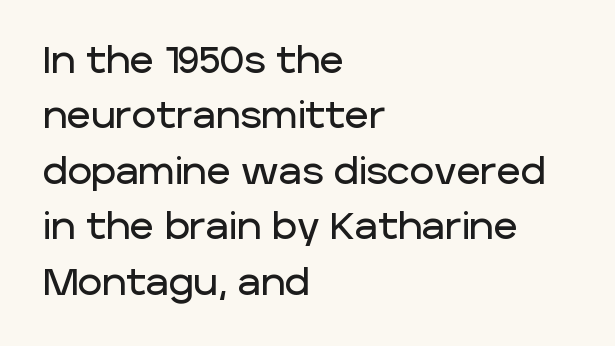
A normal amount of white space separates one row of letters from the next. The glyphs are unaccompanied by any horizontal stroke below them. Is the letter spacing exaggerated? No — it looks like the ordinary default. The glyphs in this specimen are sans serif. The face used here is proportionally spaced, like ordinary book or web type.
